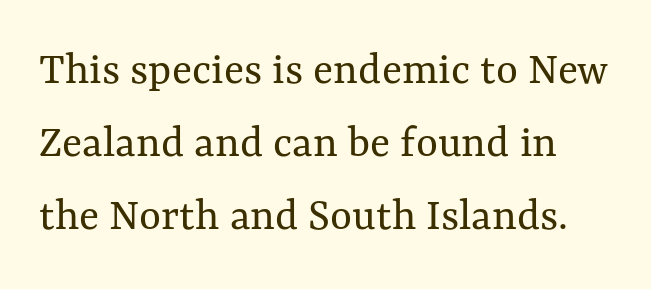
Any mark beneath the type? The region is blank. It's the straight-up-and-down kind of type. The face looks like a standard text weight, possibly lighter. Here the designer chose a conventional face with non-uniform glyph widths.
